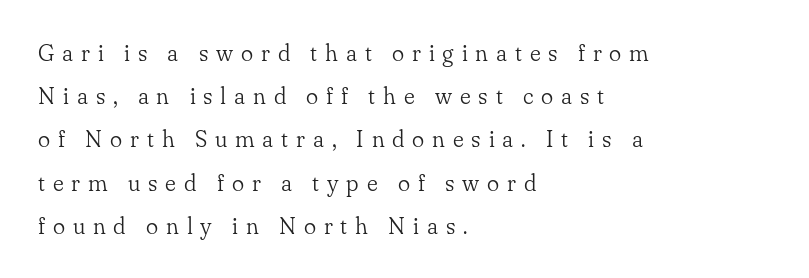
The image shows 23 px text type, upright; set left-aligned, line spacing 1.88x, unusually wide letter spacing (+0.34 em), not underlined.
